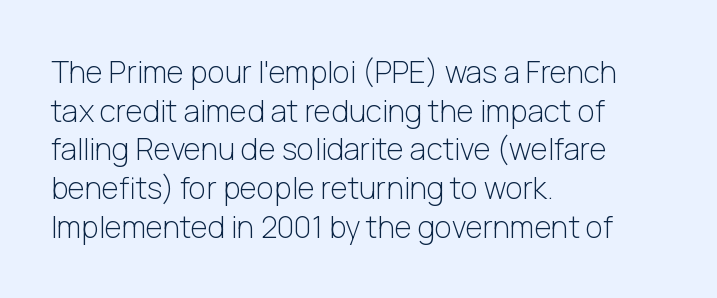
Q: Is the text bold? A: No.
Q: Is the text italic (slanted)? A: No, it is upright.
Q: Is the typeface a serif or a sans-serif typeface? A: Sans-serif.
Q: Is the text underlined? A: No.
Q: How is the paragraph aligned? A: Left-aligned.
Q: Is the spacing between letters normal or unusually wide? A: Normal.
Q: Is the spacing between lines tight, normal or loose? A: Normal.
Q: Width (condensed, normal, or wide)? A: Normal.
Q: Stroke contrast? A: Low.
Q: x-height? A: Medium.
Q: Monospaced? A: No.
